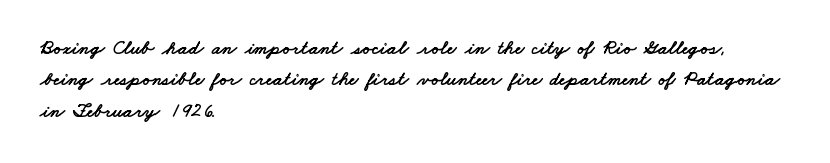
The image shows 20 px text type; set left-aligned, normal line spacing (1.57x), normal letter spacing, not underlined.
